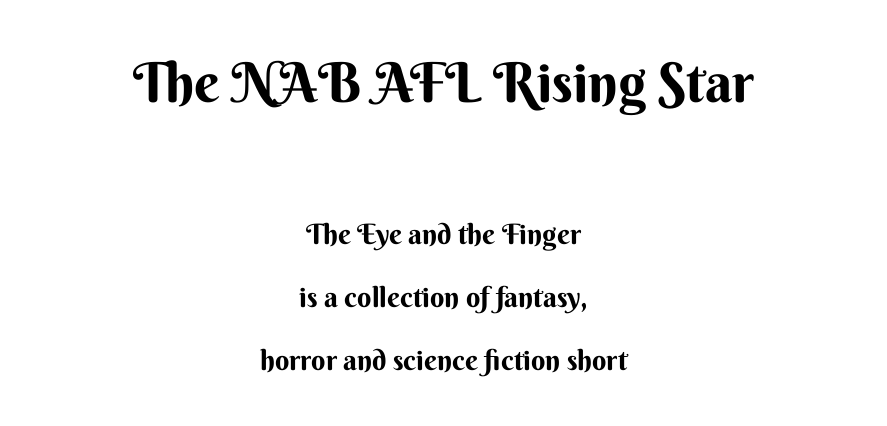
The image shows 55 px sans-serif type, upright; set centered, loose line spacing (2.25x), normal letter spacing, not underlined; the first (top) block is 1.96x larger; medium stroke contrast and a small x-height.
